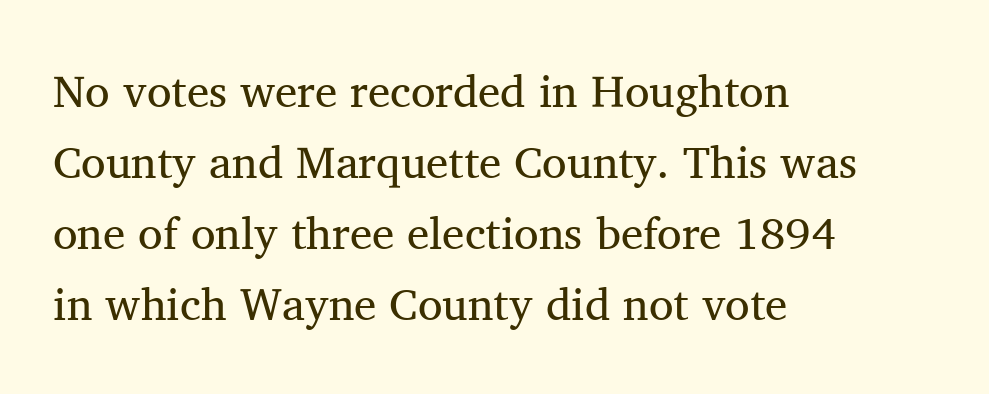
The image shows 45 px regular-weight serif type, upright; set left-aligned, normal line spacing (1.58x), normal letter spacing, not underlined; medium stroke contrast and a medium x-height.
